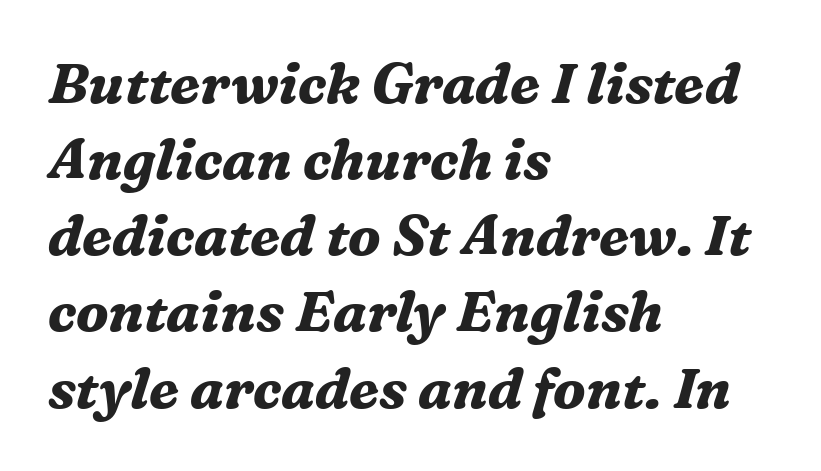
{"serif": "yes", "italic": "yes", "lean": "right", "slant_degrees": 16, "bold": "yes", "weight": "bold", "width": "normal", "stroke_contrast": "medium", "x_height": "medium", "monospaced": "no", "underline": "no", "align": "left", "line_spacing": "normal", "line_spacing_ratio": 1.36, "letter_spacing": "normal", "letter_spacing_em": 0.0, "glyph_px": 56}
